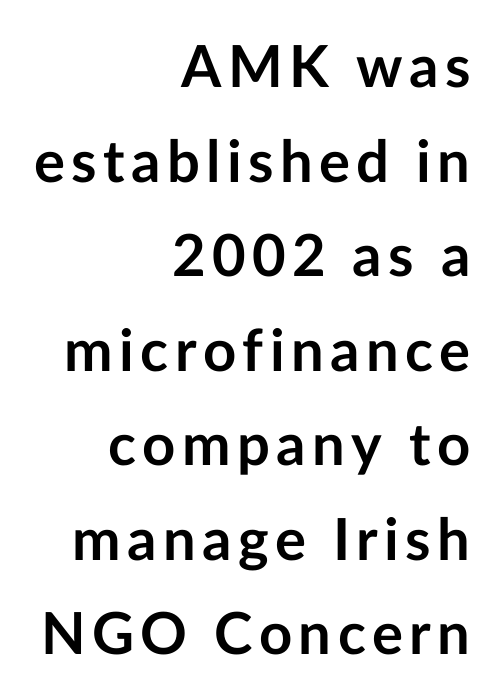
Q: Is the text bold? A: Yes.
Q: Is the text italic (slanted)? A: No, it is upright.
Q: Is the typeface a serif or a sans-serif typeface? A: Sans-serif.
Q: Is the text underlined? A: No.
Q: How is the paragraph aligned? A: Right-aligned.
Q: Is the spacing between lines tight, normal or loose? A: Normal.
Q: Width (condensed, normal, or wide)? A: Normal.
Q: Stroke contrast? A: Low.
Q: x-height? A: Medium.
Q: Monospaced? A: No.
